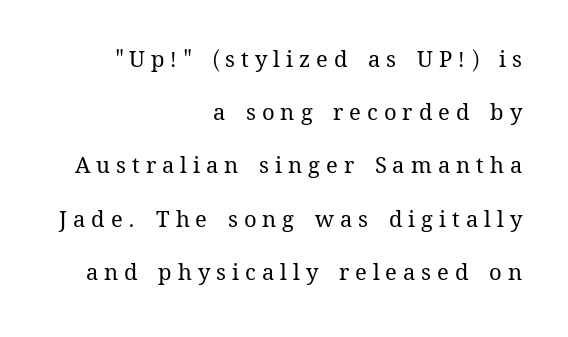
{"italic": "no", "bold": "no", "underline": "no", "align": "right", "line_spacing": "loose", "line_spacing_ratio": 2.42, "letter_spacing": "wide", "letter_spacing_em": 0.27, "glyph_px": 22}
